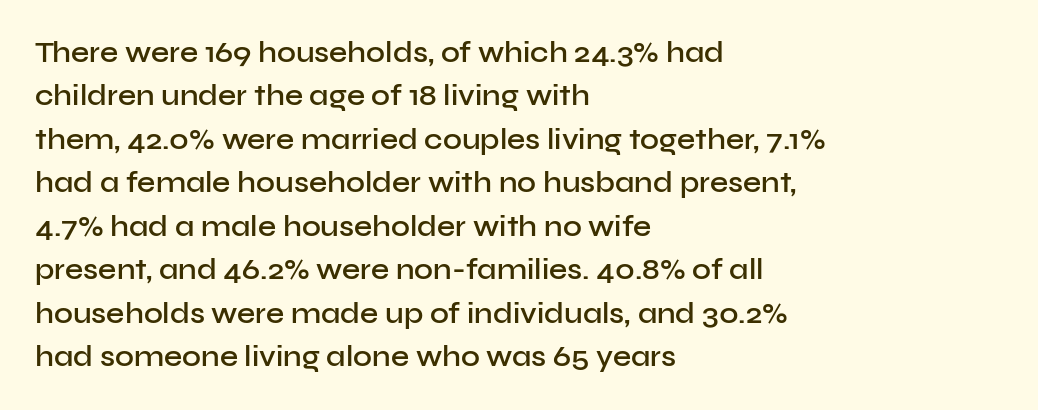
Q: Is the text bold? A: Semi-bold.
Q: Is the text italic (slanted)? A: No, it is upright.
Q: Is the typeface a serif or a sans-serif typeface? A: Sans-serif.
Q: Is the text underlined? A: No.
Q: How is the paragraph aligned? A: Left-aligned.
Q: Is the spacing between letters normal or unusually wide? A: Normal.
Q: Is the spacing between lines tight, normal or loose? A: Normal.
Q: Width (condensed, normal, or wide)? A: Normal.
Q: Stroke contrast? A: Low.
Q: x-height? A: Medium.
Q: Monospaced? A: No.
